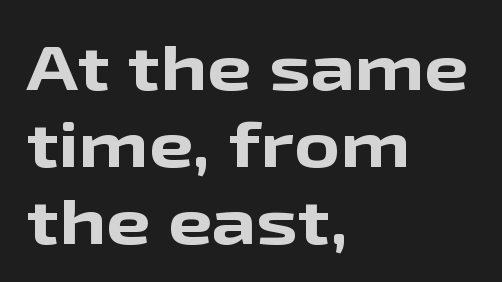
Q: Is the text bold? A: Yes.
Q: Is the text italic (slanted)? A: No, it is upright.
Q: Is the typeface a serif or a sans-serif typeface? A: Sans-serif.
Q: Is the text underlined? A: No.
Q: How is the paragraph aligned? A: Left-aligned.
Q: Is the spacing between letters normal or unusually wide? A: Normal.
Q: Width (condensed, normal, or wide)? A: Wide.
Q: Stroke contrast? A: Low.
Q: x-height? A: Medium.
Q: Monospaced? A: No.
